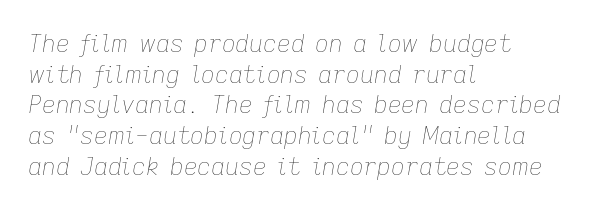
Q: Is the text bold? A: No.
Q: Is the text italic (slanted)? A: Yes, it leans right by about 9 degrees.
Q: Is the text underlined? A: No.
Q: How is the paragraph aligned? A: Left-aligned.
Q: Is the spacing between letters normal or unusually wide? A: Normal.
Q: Is the spacing between lines tight, normal or loose? A: Normal.
